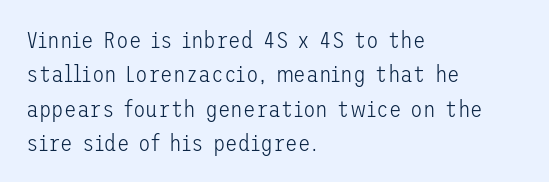
The image shows 23 px text type, upright; set left-aligned, normal line spacing (1.49x), normal letter spacing, not underlined.
